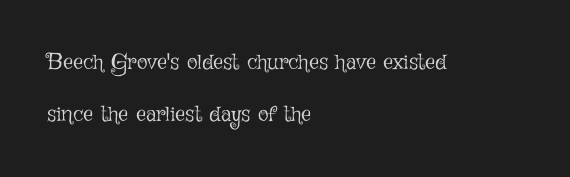
The image shows 22 px text type, upright; set left-aligned, loose line spacing (2.36x), normal letter spacing, not underlined.
